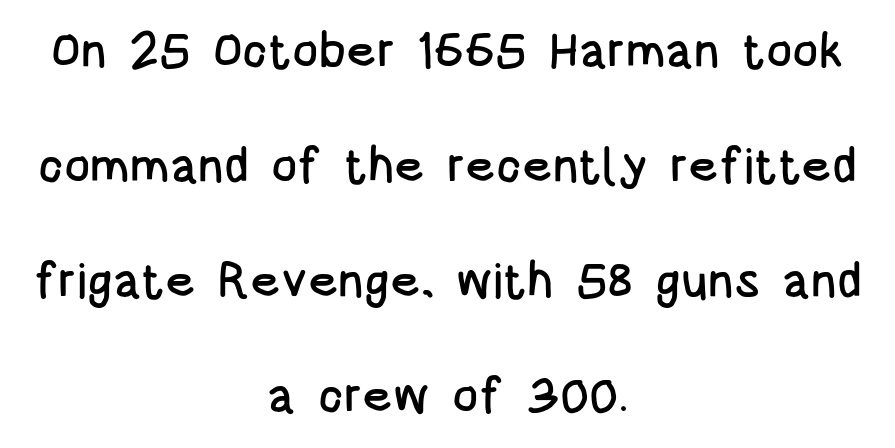
Q: Is the text italic (slanted)? A: No, it is upright.
Q: Is the typeface a serif or a sans-serif typeface? A: Sans-serif.
Q: Is the text underlined? A: No.
Q: How is the paragraph aligned? A: Centered.
Q: Is the spacing between letters normal or unusually wide? A: Normal.
Q: Is the spacing between lines tight, normal or loose? A: Loose.
Q: Width (condensed, normal, or wide)? A: Condensed.
Q: Stroke contrast? A: Low.
Q: x-height? A: Large.
Q: Monospaced? A: No.
